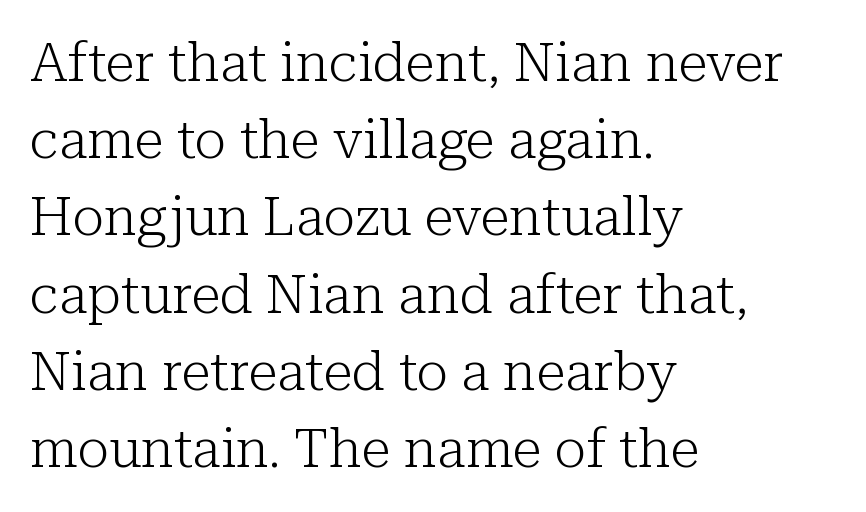
Every stem runs plumb, perpendicular to the baseline. No word sits above an underline. Heaviness? Minimal to ordinary, like unemphasized prose. Spacing between characters is what you'd get straight out of the box.
